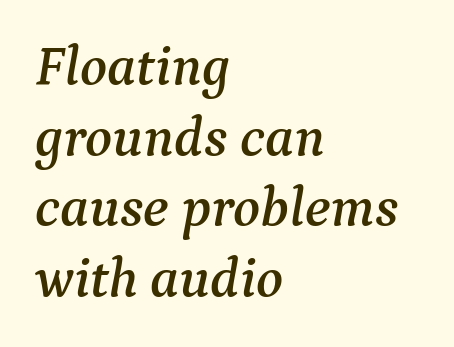
The image shows 56 px serif type, italic (leaning right); set left-aligned, normal line spacing (1.26x), normal letter spacing, not underlined; medium stroke contrast and a medium x-height.
